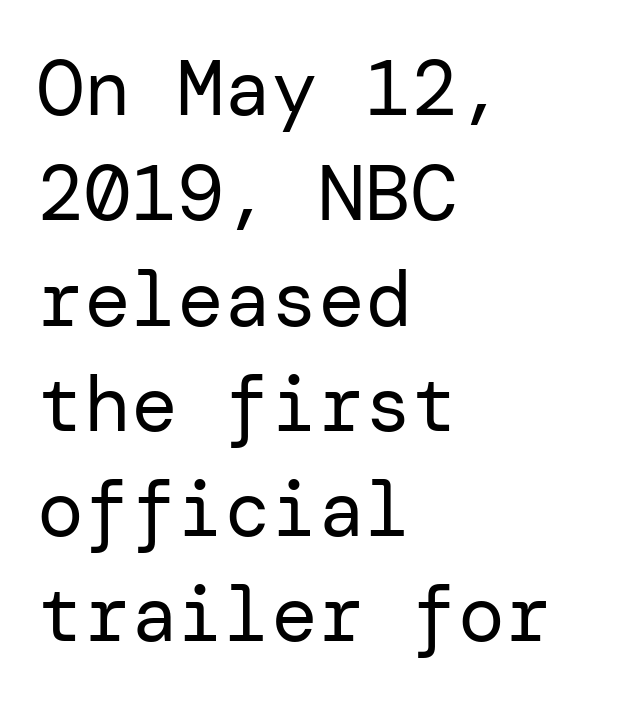
Q: Is the text bold? A: No.
Q: Is the text italic (slanted)? A: No, it is upright.
Q: Is the typeface a serif or a sans-serif typeface? A: Sans-serif.
Q: Is the text underlined? A: No.
Q: How is the paragraph aligned? A: Left-aligned.
Q: Is the spacing between letters normal or unusually wide? A: Normal.
Q: Is the spacing between lines tight, normal or loose? A: Normal.
Q: Width (condensed, normal, or wide)? A: Normal.
Q: Stroke contrast? A: Low.
Q: x-height? A: Medium.
